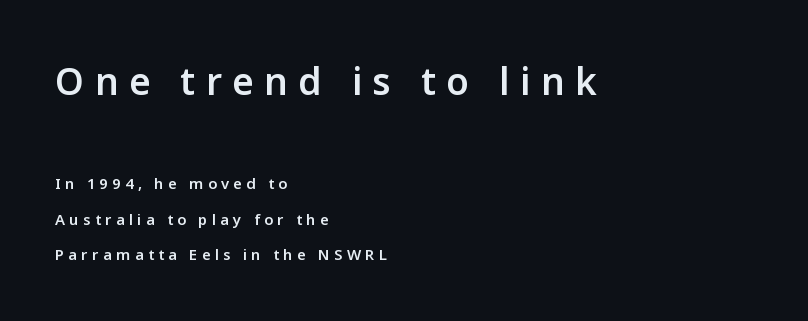
{"serif": "no", "italic": "no", "bold": "semi", "weight": "semibold", "width": "normal", "stroke_contrast": "low", "x_height": "medium", "monospaced": "no", "underline": "no", "align": "left", "line_spacing": "loose", "line_spacing_ratio": 2.37, "letter_spacing": "wide", "letter_spacing_em": 0.28, "larger_block": "first", "size_ratio": 2.47, "glyph_px": 37}
